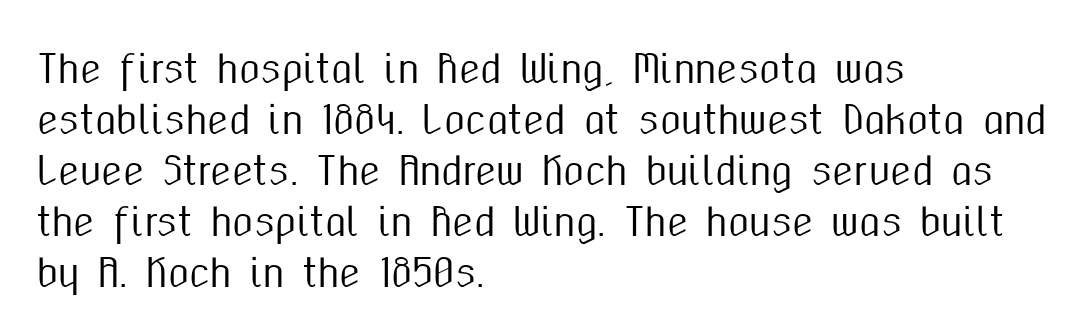
Q: Is the text italic (slanted)? A: No, it is upright.
Q: Is the typeface a serif or a sans-serif typeface? A: Sans-serif.
Q: Is the text underlined? A: No.
Q: How is the paragraph aligned? A: Left-aligned.
Q: Is the spacing between letters normal or unusually wide? A: Normal.
Q: Is the spacing between lines tight, normal or loose? A: Normal.
Q: Width (condensed, normal, or wide)? A: Condensed.
Q: Stroke contrast? A: Medium.
Q: x-height? A: Medium.
Q: Monospaced? A: No.
